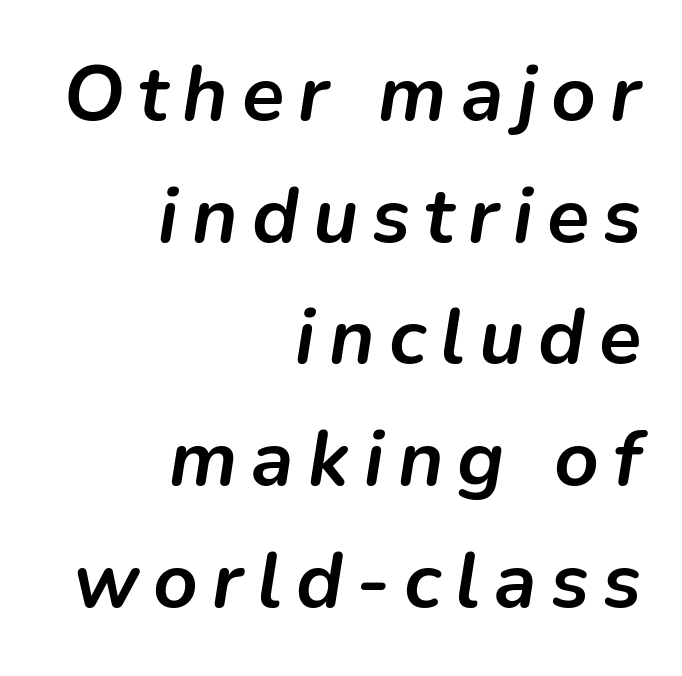
Horizontal alignment here is rightward, an uncommon choice for prose. A typesetter would call this proportional, since set widths differ per character. There's an unmistakable incline to the writing here. How would I describe the line gaps? Plain and ordinary.
